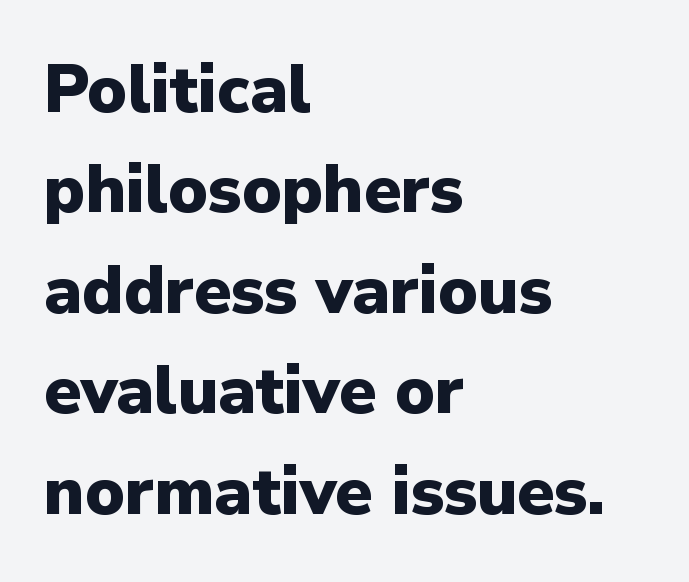
The axis of the letterforms is exactly vertical. Strong, thick strokes mark this as bold type. Serifs: no, the terminals of the letterforms are clean. In terms of leading, this rendering sits right in the middle. The lines in this sample share a left origin and differ only in where they stop. Standard letterfit; no display-style spreading of the glyphs.
